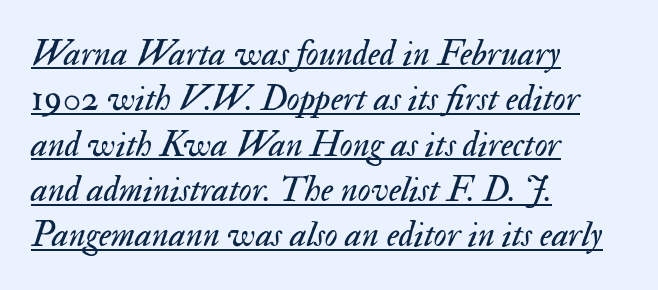
The image shows 36 px regular-weight type, italic (leaning right); set left-aligned, normal line spacing (1.26x), normal letter spacing, underlined; medium stroke contrast and a small x-height.
